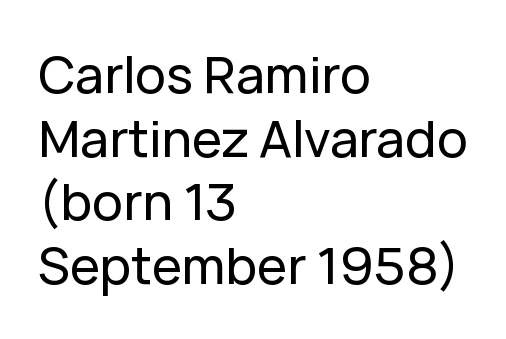
Q: Is the text italic (slanted)? A: No, it is upright.
Q: Is the typeface a serif or a sans-serif typeface? A: Sans-serif.
Q: Is the text underlined? A: No.
Q: How is the paragraph aligned? A: Left-aligned.
Q: Is the spacing between letters normal or unusually wide? A: Normal.
Q: Is the spacing between lines tight, normal or loose? A: Normal.
Q: Width (condensed, normal, or wide)? A: Normal.
Q: Stroke contrast? A: Low.
Q: x-height? A: Medium.
Q: Monospaced? A: No.
